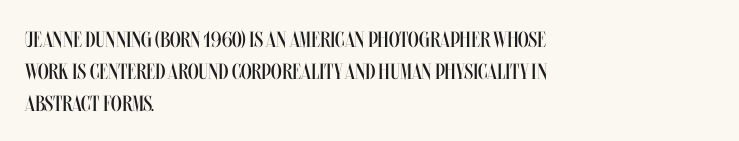
The image shows 22 px text type, upright; set left-aligned, normal line spacing (1.45x), normal letter spacing, not underlined.
